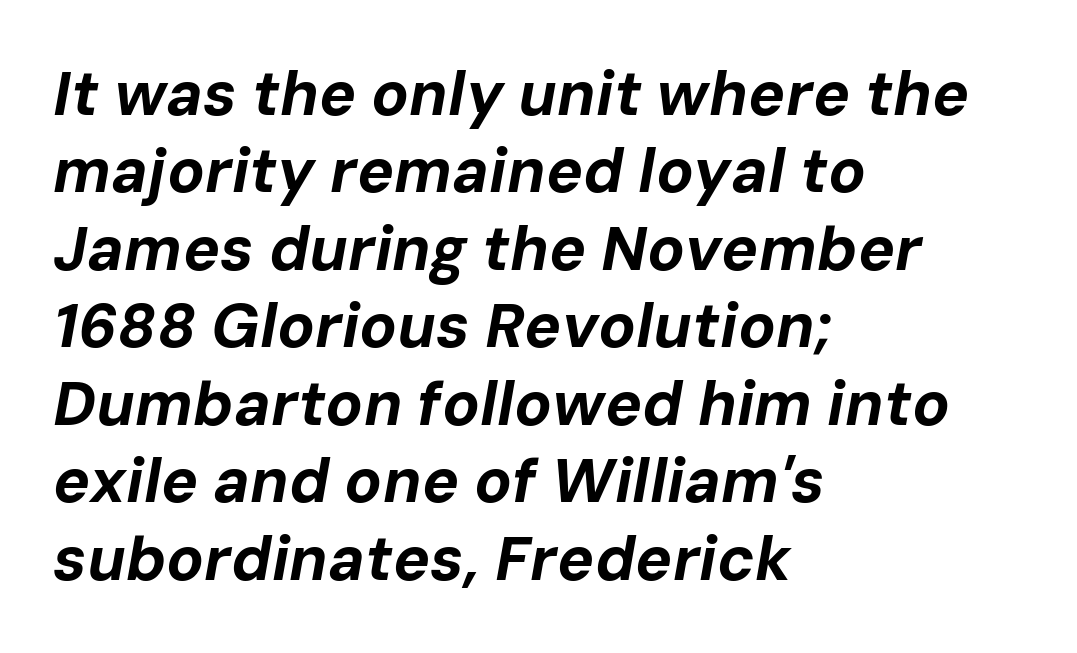
The glyphs look as if they've been sheared to an angle. Here the glyphs are tracked normally, forming tight word shapes. Proportional: the letters do not fall into vertical columns. One glance says typical: line gaps are just what's usual. These lines stack with their left ends in a neat column. You'd pick this weight for a headline — it's a proper bold.
